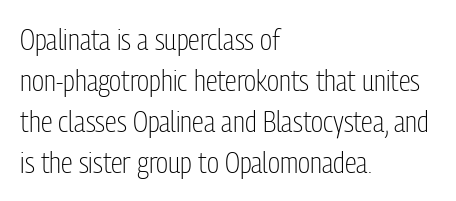
Q: Is the text bold? A: No.
Q: Is the text italic (slanted)? A: No, it is upright.
Q: Is the typeface a serif or a sans-serif typeface? A: Sans-serif.
Q: Is the text underlined? A: No.
Q: How is the paragraph aligned? A: Left-aligned.
Q: Is the spacing between letters normal or unusually wide? A: Normal.
Q: Is the spacing between lines tight, normal or loose? A: Normal.
Q: Width (condensed, normal, or wide)? A: Condensed.
Q: Stroke contrast? A: Low.
Q: x-height? A: Medium.
Q: Monospaced? A: No.
